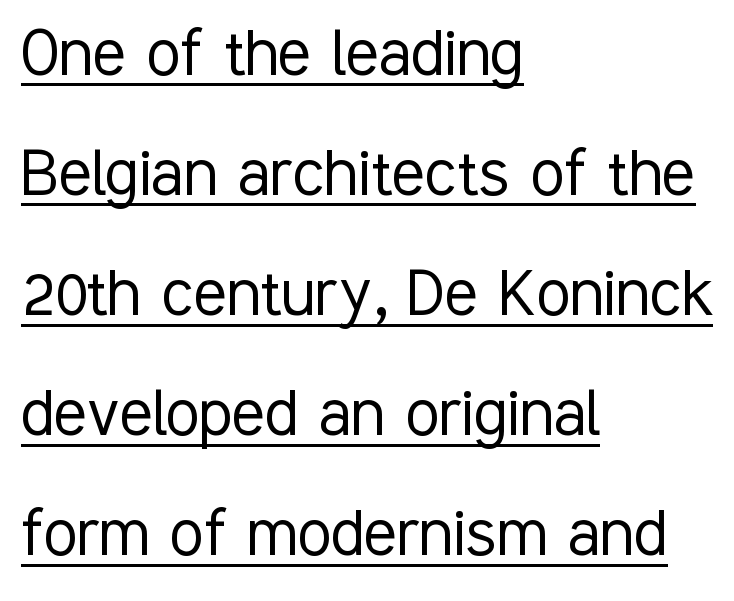
Q: Is the text bold? A: No.
Q: Is the text italic (slanted)? A: No, it is upright.
Q: Is the typeface a serif or a sans-serif typeface? A: Sans-serif.
Q: Is the text underlined? A: Yes.
Q: How is the paragraph aligned? A: Left-aligned.
Q: Is the spacing between letters normal or unusually wide? A: Normal.
Q: Is the spacing between lines tight, normal or loose? A: Normal.
Q: Width (condensed, normal, or wide)? A: Condensed.
Q: Stroke contrast? A: Low.
Q: x-height? A: Medium.
Q: Monospaced? A: No.
